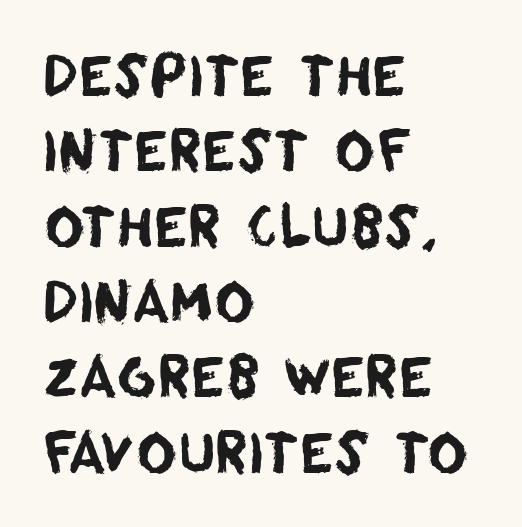
{"serif": "no", "width": "normal", "stroke_contrast": "low", "x_height": "large", "monospaced": "no", "underline": "no", "align": "left", "line_spacing": "normal", "line_spacing_ratio": 1.37, "letter_spacing": "normal", "letter_spacing_em": 0.0, "glyph_px": 55}
